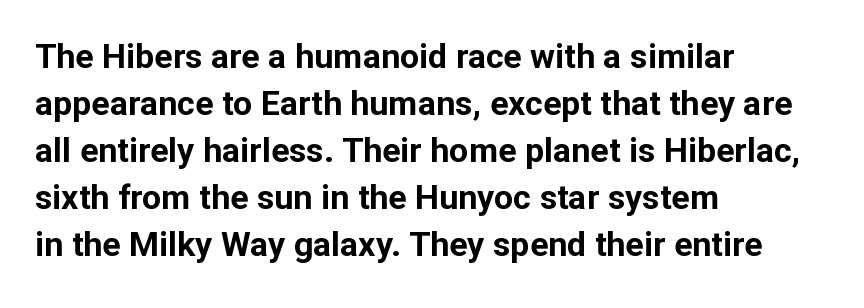
Does the weight exceed regular? Yes, all the way to bold. This sample uses plain, unmodified letter spacing. The letters carry no serifs — their stems end cleanly without finishing strokes. Here the designer chose a conventional face with non-uniform glyph widths. The type sits square on the baseline with zero lean. Teacher's note: observe the even left margin — that is flush-left alignment.
